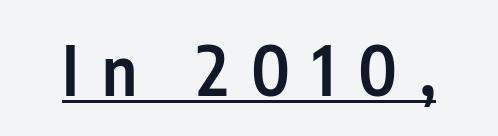
{"serif": "no", "italic": "no", "bold": "semi", "weight": "semibold", "width": "condensed", "stroke_contrast": "low", "x_height": "medium", "monospaced": "no", "underline": "yes", "letter_spacing": "wide", "letter_spacing_em": 0.33, "glyph_px": 69}
